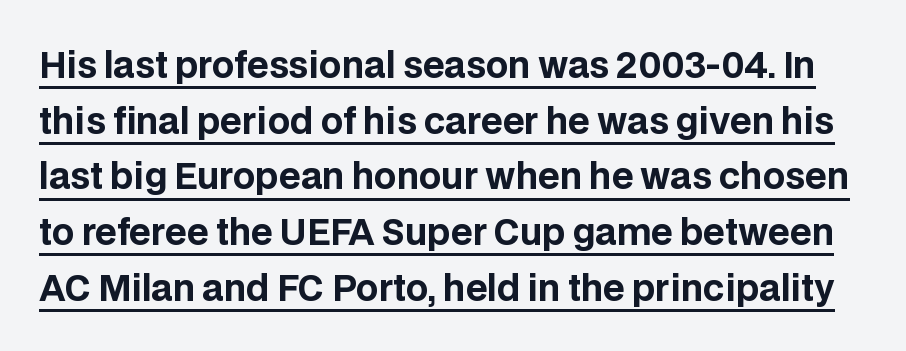
{"serif": "no", "italic": "no", "bold": "yes", "weight": "bold", "width": "normal", "stroke_contrast": "low", "x_height": "large", "monospaced": "no", "underline": "yes", "line_spacing": "normal", "line_spacing_ratio": 1.59, "letter_spacing": "normal", "letter_spacing_em": 0.0, "glyph_px": 35}
